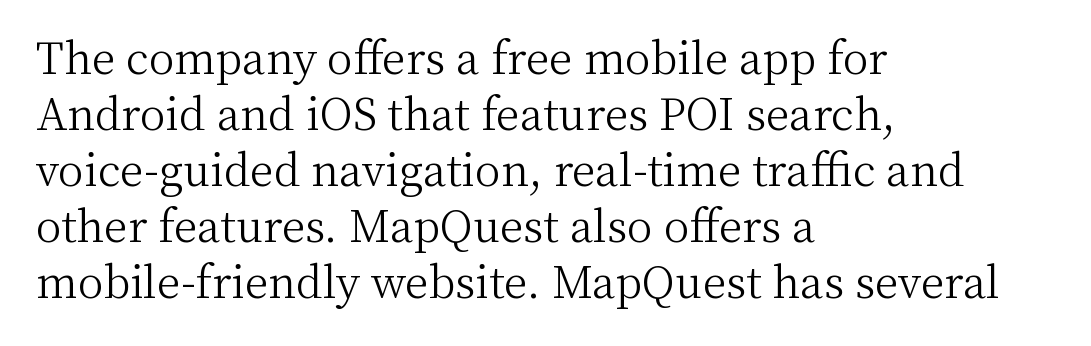
The image shows 43 px light serif type, upright; set left-aligned, normal line spacing (1.3x), normal letter spacing, not underlined; medium stroke contrast and a medium x-height.
